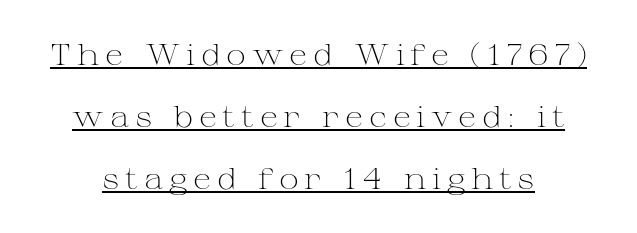
The typography opts for an upright posture over an oblique one. Summary of weight: not heavy and not bold. Yep, those are serifs on the letters. Each letter keeps its own natural width here, so spacing adapts to shape. A typesetter would call this leading open, well beyond the default.
